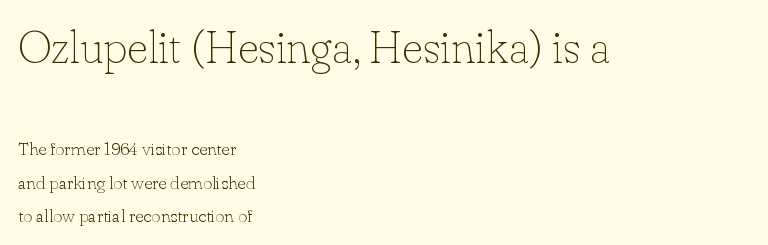
Q: Is the text bold? A: No.
Q: Is the text italic (slanted)? A: No, it is upright.
Q: Is the typeface a serif or a sans-serif typeface? A: Serif.
Q: Is the text underlined? A: No.
Q: How is the paragraph aligned? A: Left-aligned.
Q: Is the spacing between letters normal or unusually wide? A: Normal.
Q: Which block of text is set in a larger size, the first (top) or the second (bottom)? A: The first (top) one.
Q: Width (condensed, normal, or wide)? A: Normal.
Q: Stroke contrast? A: Low.
Q: x-height? A: Small.
Q: Monospaced? A: No.
